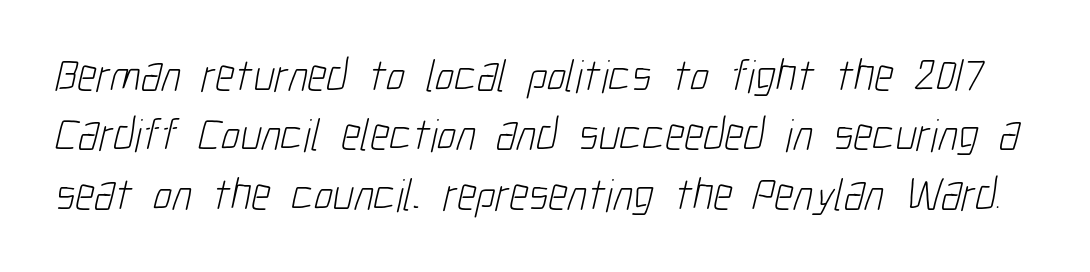
{"serif": "no", "bold": "no", "weight": "light", "width": "condensed", "stroke_contrast": "low", "x_height": "medium", "monospaced": "no", "underline": "no", "line_spacing": "normal", "line_spacing_ratio": 1.29, "letter_spacing": "normal", "letter_spacing_em": 0.0, "glyph_px": 46}
